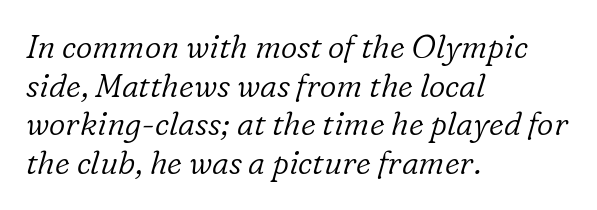
Where is the straight margin? On the left. The letters advance in unequal steps, a hallmark of proportional type. Counters stay open thanks to moderate or lighter strokes. The letters carry serifs — small finishing strokes at the ends of their stems.
